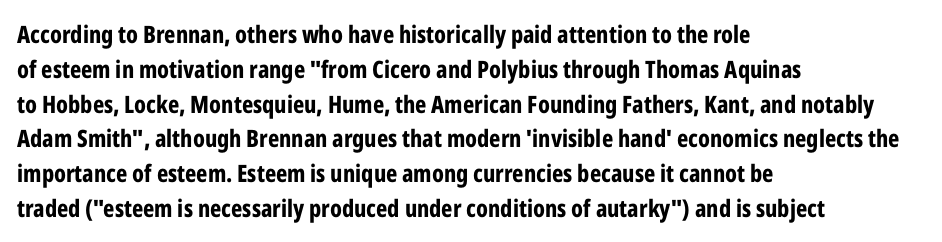
The image shows 24 px bold type, upright; set left-aligned, normal line spacing (1.45x), normal letter spacing, not underlined.
